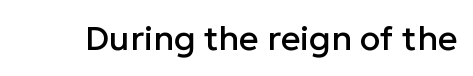
Look at the bottom of the vertical strokes: they stop flat, with no serifs. Just letters on the line, the space beneath them empty. A typesetter would call this proportional, since set widths differ per character. The lettering holds an erect, upright posture throughout. The horizontal fit of the characters is conventional and even.
